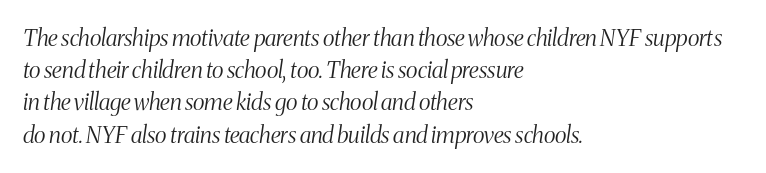
Q: Is the text bold? A: No.
Q: Is the text italic (slanted)? A: Yes, it leans right by about 8 degrees.
Q: Is the text underlined? A: No.
Q: How is the paragraph aligned? A: Left-aligned.
Q: Is the spacing between letters normal or unusually wide? A: Normal.
Q: Is the spacing between lines tight, normal or loose? A: Normal.
